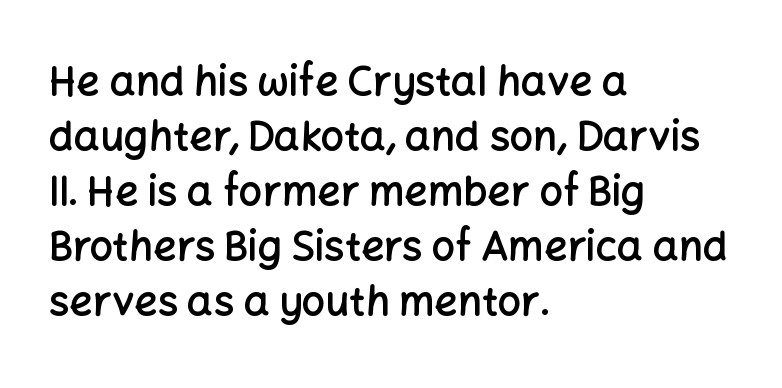
{"serif": "no", "italic": "no", "bold": "semi", "weight": "semibold", "width": "normal", "stroke_contrast": "low", "x_height": "medium", "monospaced": "no", "underline": "no", "align": "left", "line_spacing": "normal", "line_spacing_ratio": 1.34, "letter_spacing": "normal", "letter_spacing_em": 0.0, "glyph_px": 41}
